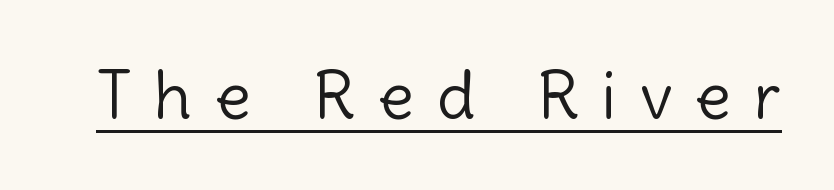
The type family on display is of the sans-serif kind. Look at the tracking — it's clearly loosened, letters drifting apart. The string is rendered with underlining switched on. Is the stroke heavy? The answer is a plain regular-or-lighter.
